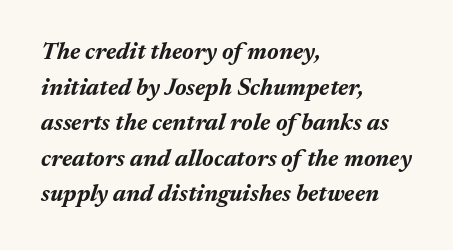
As a designer I'd log this as weight 700, bold. The letterforms sit shoulder to shoulder at normal distance. Check under the words: just untouched page. Summary of vertical rhythm: regular, with standard interline spacing.
